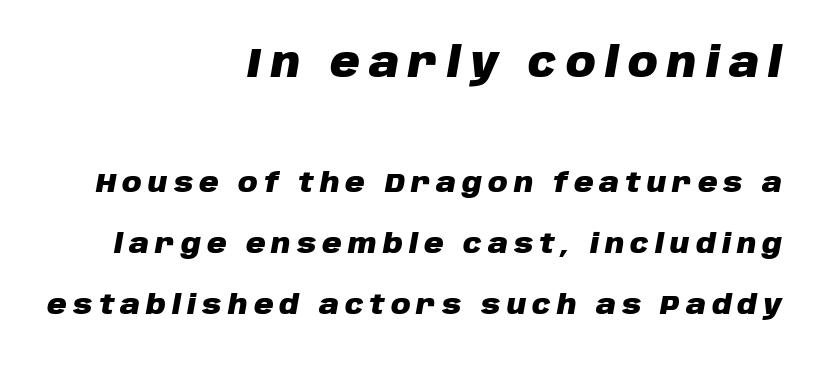
{"italic": "yes", "lean": "right", "slant_degrees": 10, "bold": "yes", "weight": "heavy", "width": "normal", "stroke_contrast": "low", "x_height": "large", "monospaced": "no", "underline": "no", "align": "right", "line_spacing": "loose", "line_spacing_ratio": 2.27, "letter_spacing": "wide", "letter_spacing_em": 0.23, "larger_block": "first", "size_ratio": 1.52, "glyph_px": 41}
